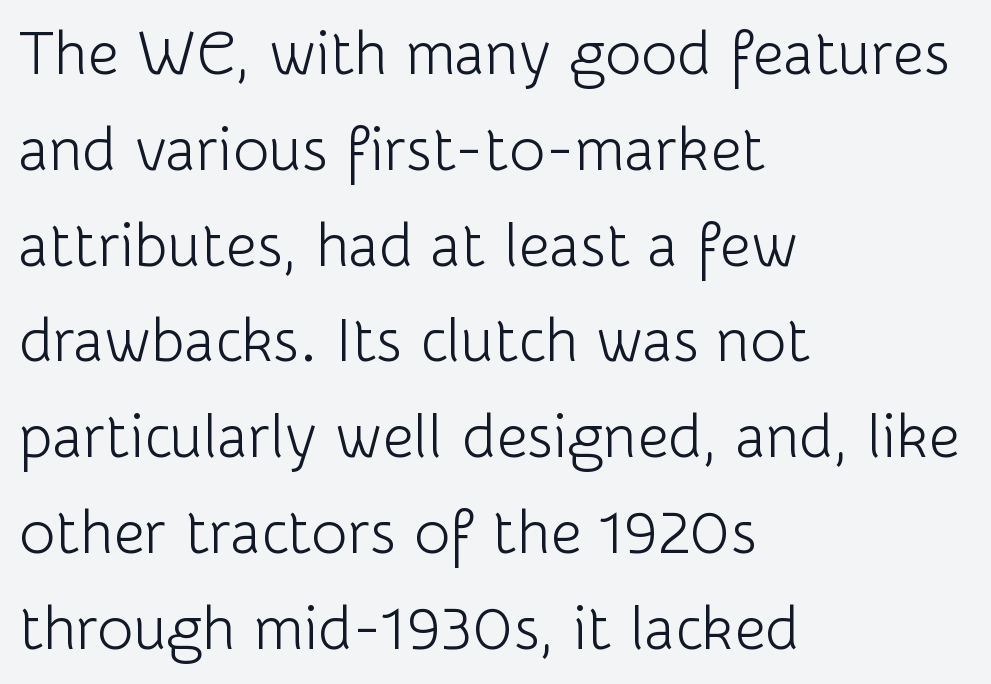
Q: Is the text bold? A: No.
Q: Is the text italic (slanted)? A: No, it is upright.
Q: Is the typeface a serif or a sans-serif typeface? A: Sans-serif.
Q: Is the text underlined? A: No.
Q: How is the paragraph aligned? A: Left-aligned.
Q: Is the spacing between letters normal or unusually wide? A: Normal.
Q: Is the spacing between lines tight, normal or loose? A: Normal.
Q: Width (condensed, normal, or wide)? A: Normal.
Q: Stroke contrast? A: Low.
Q: x-height? A: Medium.
Q: Monospaced? A: No.
